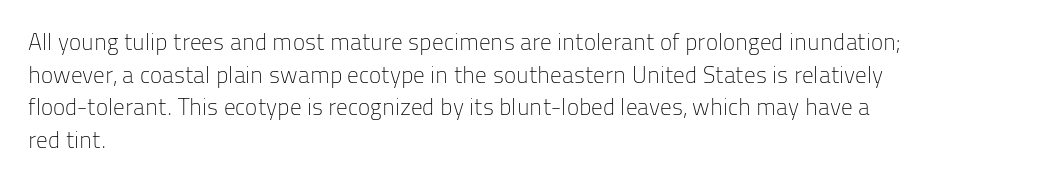
The image shows 23 px text type, upright; set left-aligned, normal line spacing (1.42x), normal letter spacing, not underlined.
